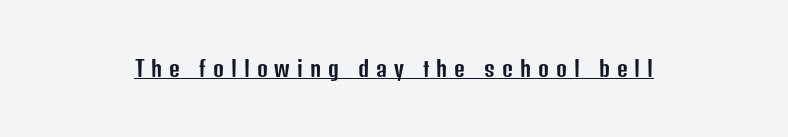
The letterforms stand isolated, each surrounded by extra space. The rendered words wear a rule along their underside. Upright lettering throughout.
